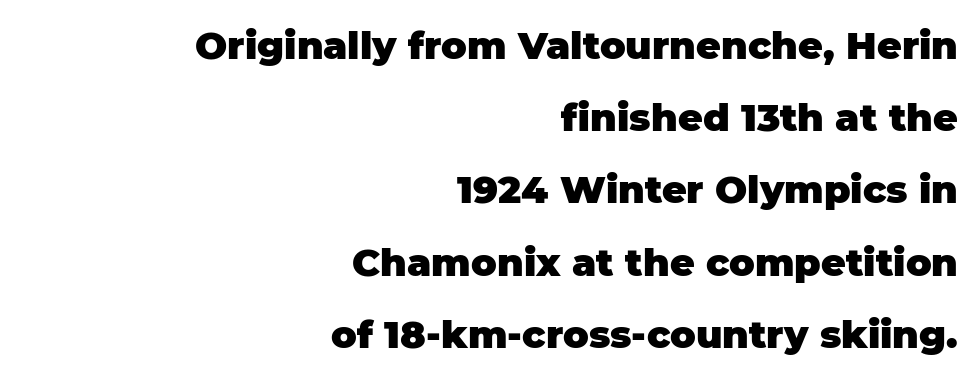
Q: Is the text bold? A: Yes.
Q: Is the text italic (slanted)? A: No, it is upright.
Q: Is the typeface a serif or a sans-serif typeface? A: Sans-serif.
Q: Is the text underlined? A: No.
Q: How is the paragraph aligned? A: Right-aligned.
Q: Is the spacing between letters normal or unusually wide? A: Normal.
Q: Is the spacing between lines tight, normal or loose? A: Loose.
Q: Width (condensed, normal, or wide)? A: Normal.
Q: Stroke contrast? A: Low.
Q: x-height? A: Large.
Q: Monospaced? A: No.
